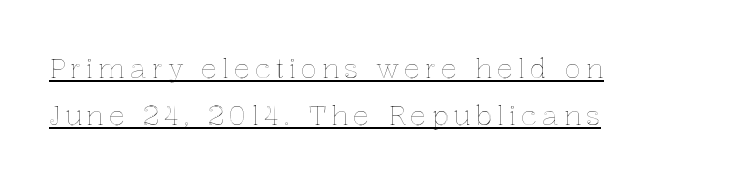
The typesetter has applied underlining to the passage shown. Notice how the stems are strictly vertical — no italics here. The rag falls on the right side of this text block.
